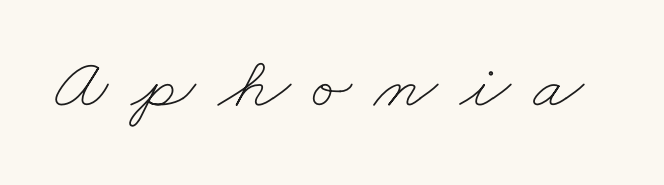
Q: Is the text bold? A: No.
Q: Is the text underlined? A: No.
Q: Is the spacing between letters normal or unusually wide? A: Unusually wide.
Q: Width (condensed, normal, or wide)? A: Wide.
Q: Stroke contrast? A: Low.
Q: x-height? A: Small.
Q: Monospaced? A: No.
